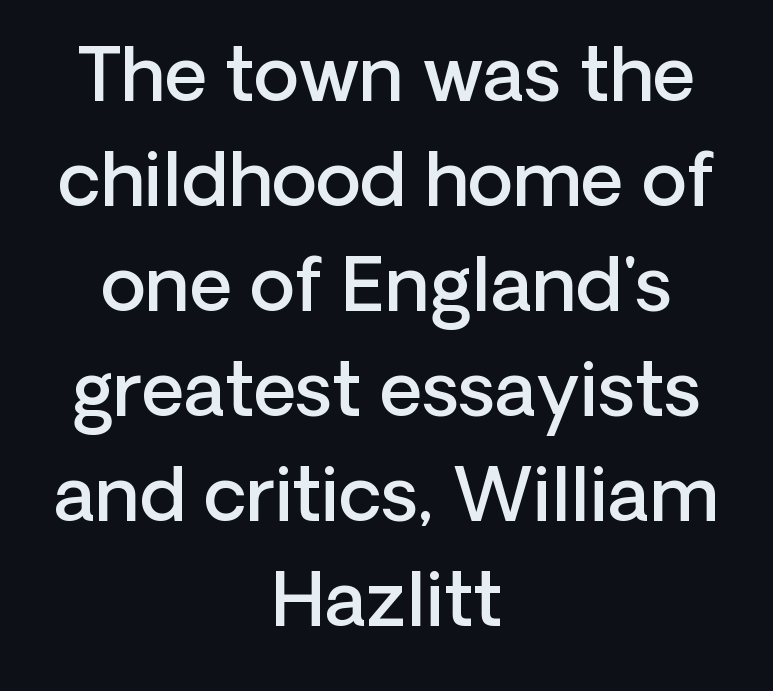
{"serif": "no", "italic": "no", "bold": "semi", "weight": "semibold", "width": "normal", "stroke_contrast": "low", "x_height": "medium", "monospaced": "no", "underline": "no", "align": "center", "line_spacing": "normal", "line_spacing_ratio": 1.42, "letter_spacing": "normal", "letter_spacing_em": 0.0, "glyph_px": 74}
